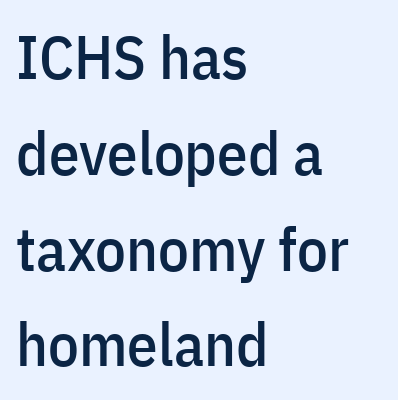
The image shows 61 px condensed sans-serif type, upright; set left-aligned, normal line spacing (1.57x), normal letter spacing, not underlined; low stroke contrast and a medium x-height.
